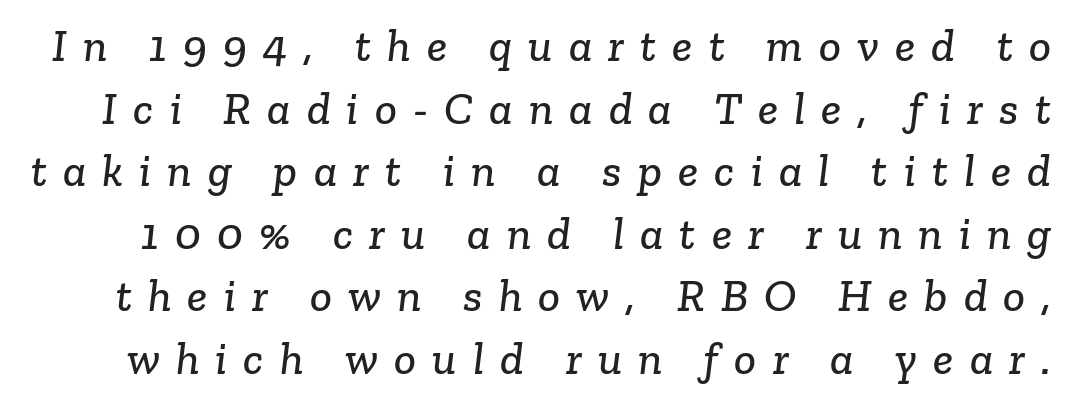
{"serif": "yes", "width": "normal", "stroke_contrast": "low", "x_height": "medium", "monospaced": "no", "underline": "no", "line_spacing": "normal", "line_spacing_ratio": 1.36, "letter_spacing": "wide", "letter_spacing_em": 0.35, "glyph_px": 46}
